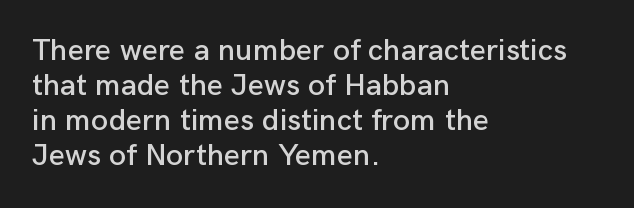
One glance says dense: line gaps are narrower than usual. Observe the absence of serifs on each vertical stroke in this sample. These lines are rendered in a variable-pitch font. The type sits square on the baseline with zero lean. Tracking here is standard; glyphs follow each other at the usual distance. The compositor pushed each line to the left boundary.
